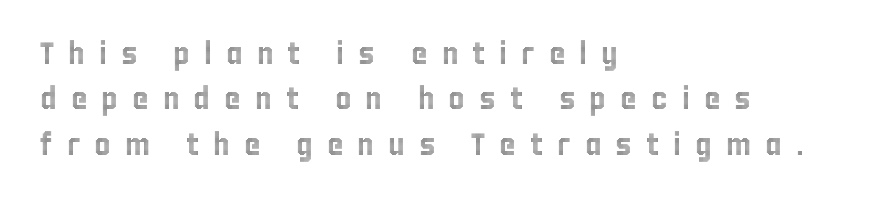
The rows are spaced the way most documents space them. Glyph-to-glyph distance is far greater than everyday printed text. The typesetter chose a ragged-right arrangement here. Every character sits straight up, as roman type does. The passage shown is typed in a proportional face where columns would drift. Beneath every word, the page is bare.
